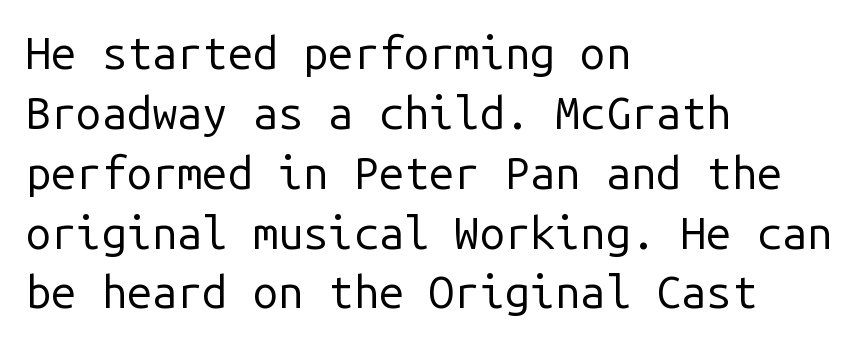
The foot of each line stays bare and open. The lines are quadded left. The designer left line spacing at the default. Unlike italic type, these characters show no tilt at all. Stems here are at most as thick as an everyday book face. Letterform terminals end flat and unadorned throughout the passage.
